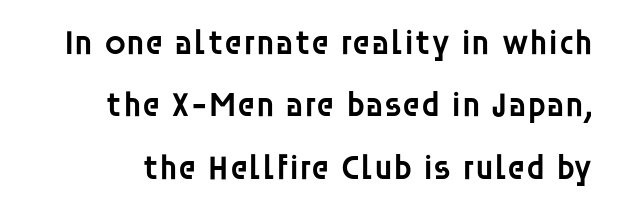
Nope, no serifs anywhere on these letters. Does the weight exceed regular? Yes, but only to semibold. It's the straight-up-and-down kind of type. The baseline area is clear.
